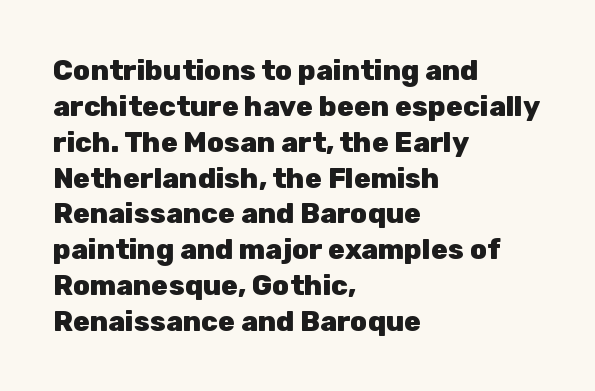
{"serif": "no", "italic": "no", "bold": "yes", "weight": "heavy", "width": "normal", "stroke_contrast": "low", "x_height": "medium", "monospaced": "no", "underline": "no", "align": "left", "line_spacing": "normal", "line_spacing_ratio": 1.28, "letter_spacing": "normal", "letter_spacing_em": 0.0, "glyph_px": 28}
